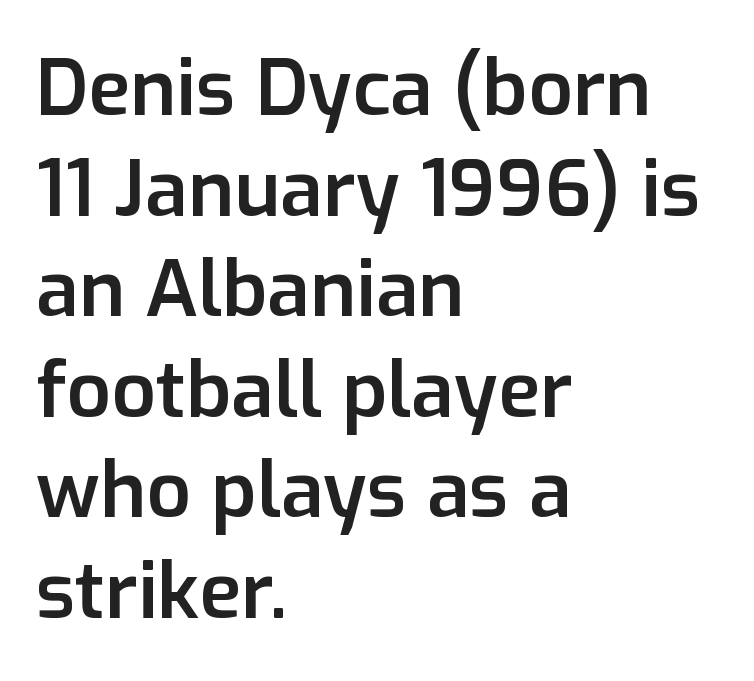
{"serif": "no", "italic": "no", "bold": "semi", "weight": "semibold", "width": "normal", "stroke_contrast": "low", "x_height": "medium", "monospaced": "no", "underline": "no", "align": "left", "line_spacing": "normal", "line_spacing_ratio": 1.29, "letter_spacing": "normal", "letter_spacing_em": 0.0, "glyph_px": 78}
